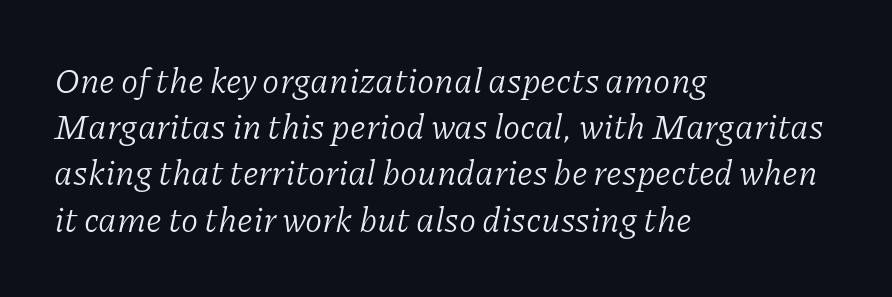
Q: Is the text bold? A: No.
Q: Is the text italic (slanted)? A: Yes, it leans right by about 11 degrees.
Q: Is the typeface a serif or a sans-serif typeface? A: Serif.
Q: Is the text underlined? A: No.
Q: How is the paragraph aligned? A: Left-aligned.
Q: Is the spacing between letters normal or unusually wide? A: Normal.
Q: Is the spacing between lines tight, normal or loose? A: Normal.
Q: Width (condensed, normal, or wide)? A: Normal.
Q: Stroke contrast? A: Low.
Q: x-height? A: Medium.
Q: Monospaced? A: No.
